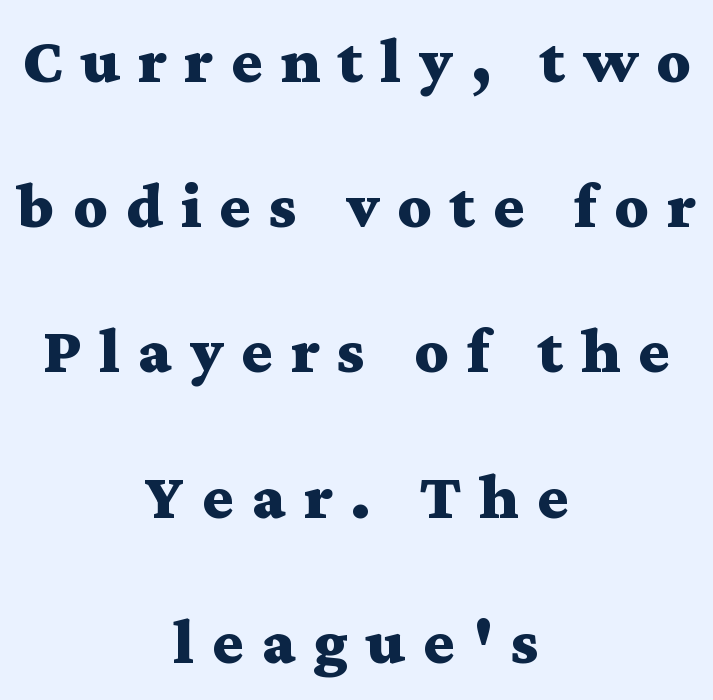
{"serif": "yes", "italic": "no", "bold": "yes", "weight": "bold", "width": "wide", "stroke_contrast": "medium", "x_height": "medium", "monospaced": "no", "underline": "no", "align": "center", "line_spacing": "loose", "line_spacing_ratio": 2.2, "letter_spacing": "wide", "letter_spacing_em": 0.27, "glyph_px": 66}
